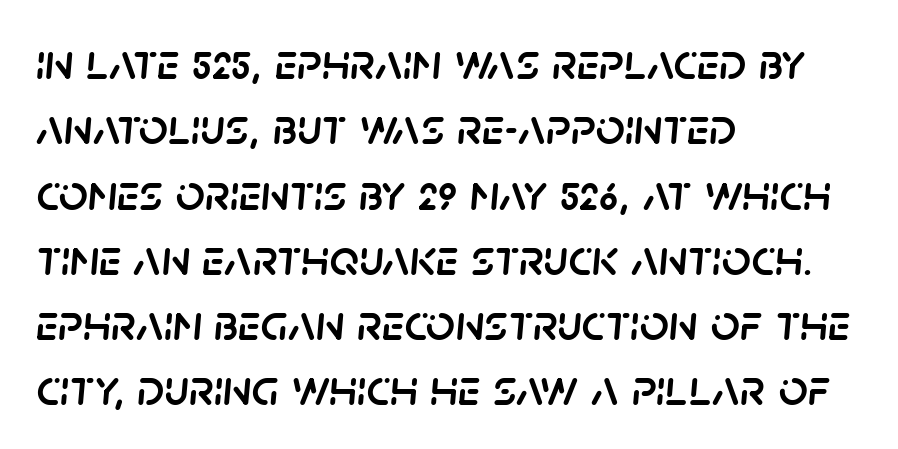
The image shows 51 px text type, italic (leaning right); set left-aligned, normal line spacing (1.28x), normal letter spacing, not underlined; low stroke contrast and a large x-height.
